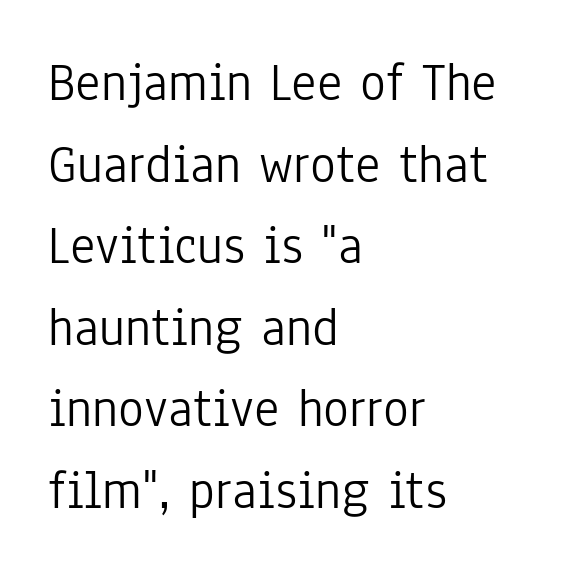
The weight would be labelled regular, book, light, or lighter still. You can tell it's not italic because the verticals are truly vertical. The gap between lines stays unmarked. One glance says typical: line gaps are just what's usual. Letter spacing: default. A typesetter would label this face a sans.
